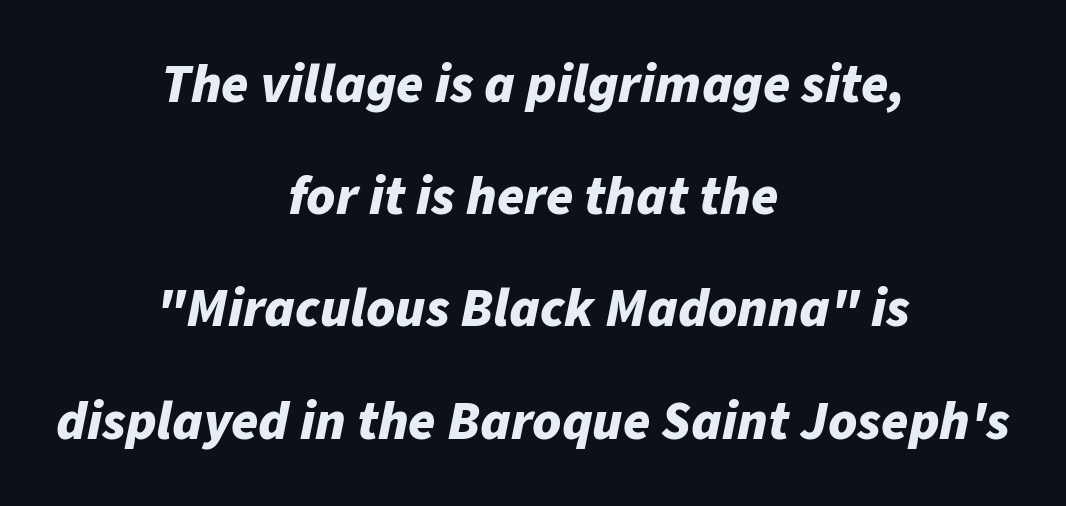
Italic? Definitely — the glyphs are oblique. The vertical gap from one line to the next is large. Quick note: underline off. Think of a printed novel: that variable character pitch is what you see here. Tracking value appears to be zero — textbook default spacing.
